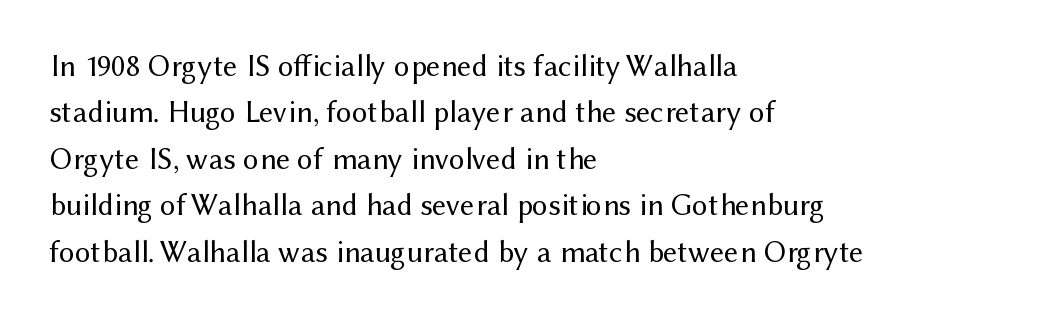
Q: Is the text bold? A: No.
Q: Is the text italic (slanted)? A: No, it is upright.
Q: Is the typeface a serif or a sans-serif typeface? A: Sans-serif.
Q: Is the text underlined? A: No.
Q: How is the paragraph aligned? A: Left-aligned.
Q: Is the spacing between letters normal or unusually wide? A: Normal.
Q: Is the spacing between lines tight, normal or loose? A: Normal.
Q: Width (condensed, normal, or wide)? A: Normal.
Q: Stroke contrast? A: Medium.
Q: x-height? A: Medium.
Q: Monospaced? A: No.
